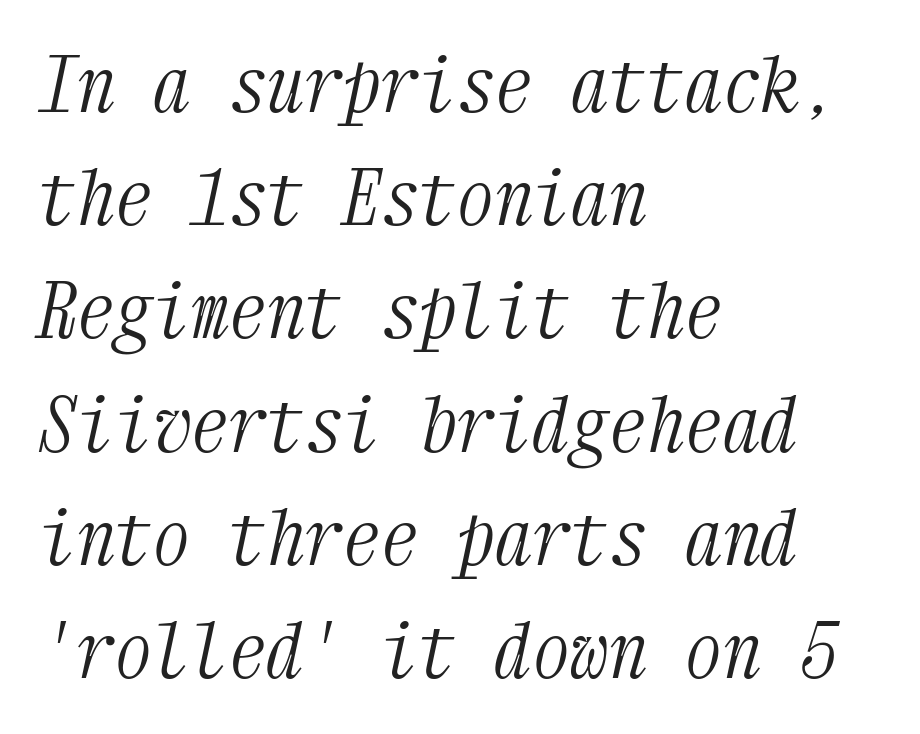
Q: Is the text bold? A: No.
Q: Is the text italic (slanted)? A: Yes, it leans right by about 12 degrees.
Q: Is the typeface a serif or a sans-serif typeface? A: Serif.
Q: Is the text underlined? A: No.
Q: How is the paragraph aligned? A: Left-aligned.
Q: Is the spacing between letters normal or unusually wide? A: Normal.
Q: Is the spacing between lines tight, normal or loose? A: Normal.
Q: Width (condensed, normal, or wide)? A: Condensed.
Q: Stroke contrast? A: Medium.
Q: x-height? A: Medium.
Q: Monospaced? A: Yes.
